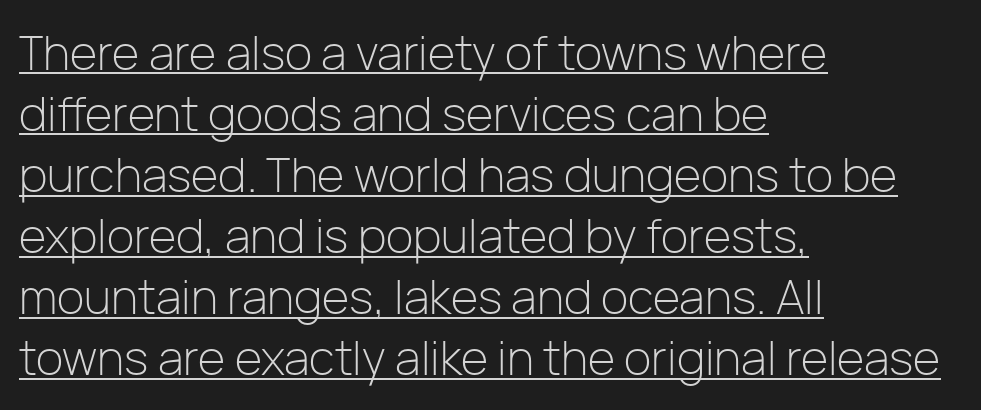
The designer left line spacing at the default. Italic? Not at all — the glyphs are vertical. Underlined type. Unlike a traditional serif, this face leaves its strokes unadorned. Think of a printed novel: that variable character pitch is what you see here.
